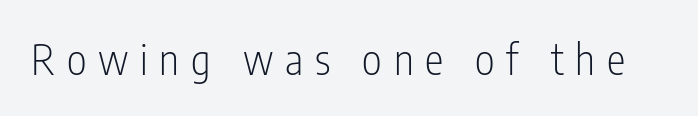
Q: Is the text bold? A: No.
Q: Is the text italic (slanted)? A: No, it is upright.
Q: Is the typeface a serif or a sans-serif typeface? A: Sans-serif.
Q: Is the text underlined? A: No.
Q: Is the spacing between letters normal or unusually wide? A: Unusually wide.
Q: Width (condensed, normal, or wide)? A: Condensed.
Q: Stroke contrast? A: Low.
Q: x-height? A: Medium.
Q: Monospaced? A: No.
